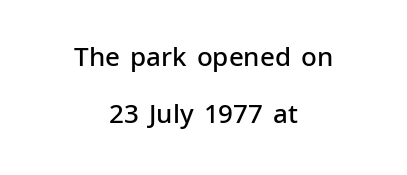
Short and long lines alike share a common midpoint. Posture: upright roman. A somewhat darkened texture: the type is semibold rather than bold. The lines are spread far apart with generous leading. Default kerning and tracking; the words read as compact shapes. The foot of each line stays bare and open.
